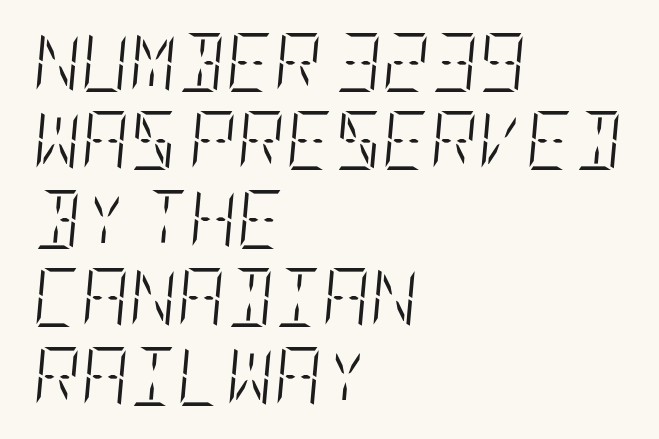
{"italic": "yes", "lean": "right", "slant_degrees": 5, "bold": "no", "weight": "light", "width": "condensed", "stroke_contrast": "low", "x_height": "large", "underline": "no", "align": "left", "line_spacing": "normal", "line_spacing_ratio": 1.33, "letter_spacing": "normal", "letter_spacing_em": 0.0, "glyph_px": 59}
